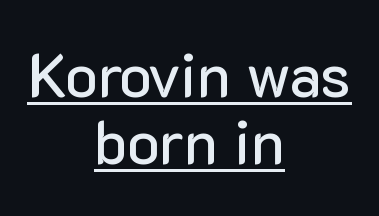
The image shows 61 px sans-serif type, upright; set centered, tight line spacing (1.1x), normal letter spacing, underlined; low stroke contrast and a medium x-height.
